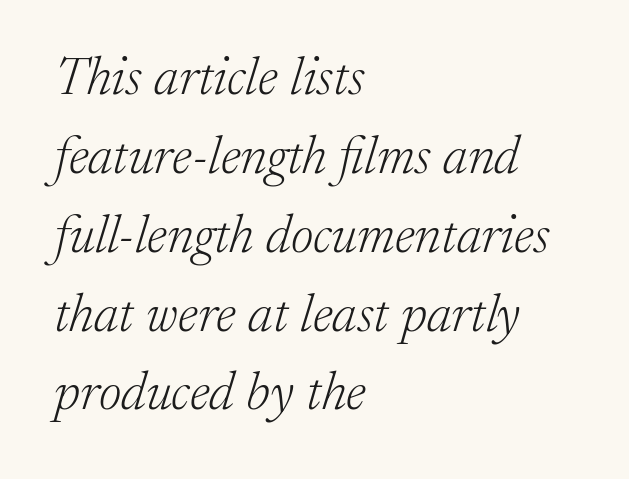
In terms of leading, this rendering sits right in the middle. Students, note that the glyphs here touch the page at normal intervals. The font family rendered here belongs to the serif group. Rendered with sloped, italic letterforms. Honestly, there is no underline to notice here at all.
